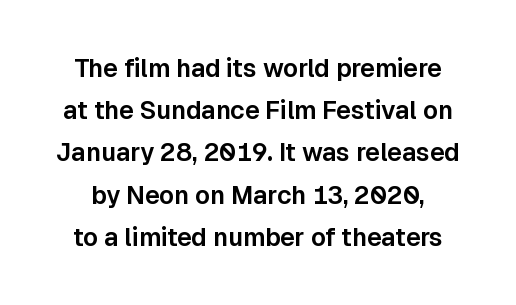
{"italic": "no", "underline": "no", "line_spacing": "normal", "line_spacing_ratio": 1.69, "letter_spacing": "normal", "letter_spacing_em": 0.0, "glyph_px": 25}
